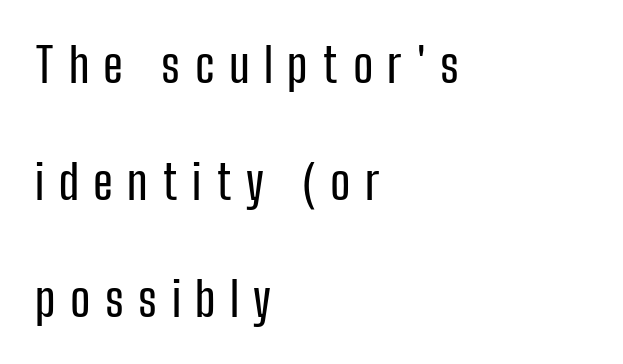
{"serif": "no", "italic": "no", "width": "condensed", "stroke_contrast": "low", "x_height": "medium", "monospaced": "no", "underline": "no", "align": "left", "line_spacing": "loose", "line_spacing_ratio": 2.44, "letter_spacing": "wide", "letter_spacing_em": 0.3, "glyph_px": 48}
